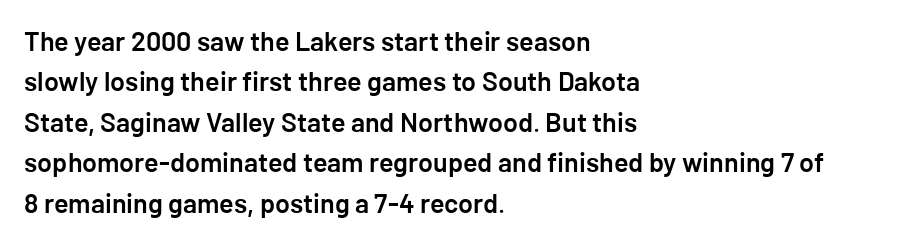
The image shows 27 px text type, upright; set left-aligned, normal line spacing (1.5x), normal letter spacing, not underlined.
